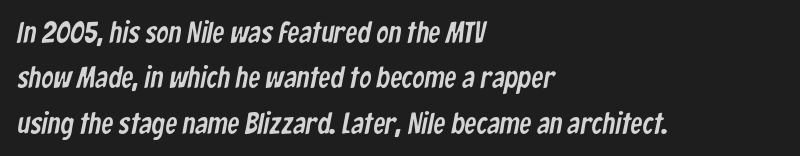
Q: Is the typeface a serif or a sans-serif typeface? A: Sans-serif.
Q: Is the text underlined? A: No.
Q: How is the paragraph aligned? A: Left-aligned.
Q: Is the spacing between letters normal or unusually wide? A: Normal.
Q: Is the spacing between lines tight, normal or loose? A: Normal.
Q: Width (condensed, normal, or wide)? A: Condensed.
Q: Stroke contrast? A: Low.
Q: x-height? A: Medium.
Q: Monospaced? A: No.
